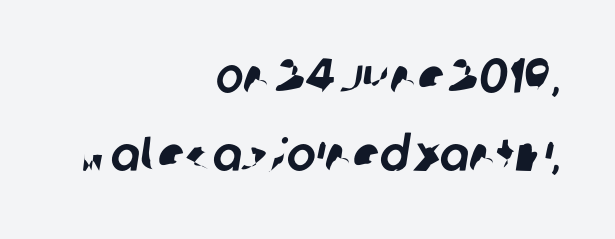
Alignment: flush right. The face used here is rendered with its standard letterfit. Quick note: underline off. Quick note: interline space is typical.
